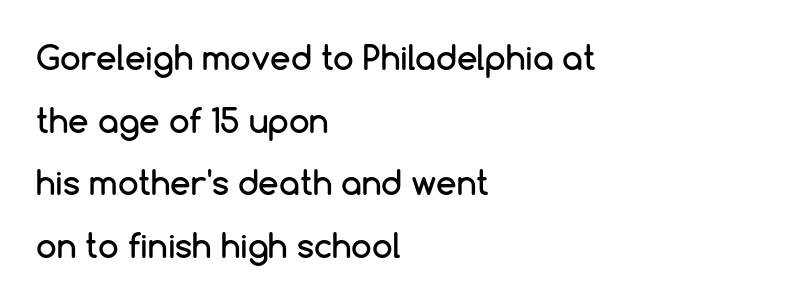
{"serif": "no", "italic": "no", "width": "normal", "stroke_contrast": "low", "x_height": "medium", "monospaced": "no", "underline": "no", "align": "left", "line_spacing": "loose", "line_spacing_ratio": 1.9, "letter_spacing": "normal", "letter_spacing_em": 0.0, "glyph_px": 33}
